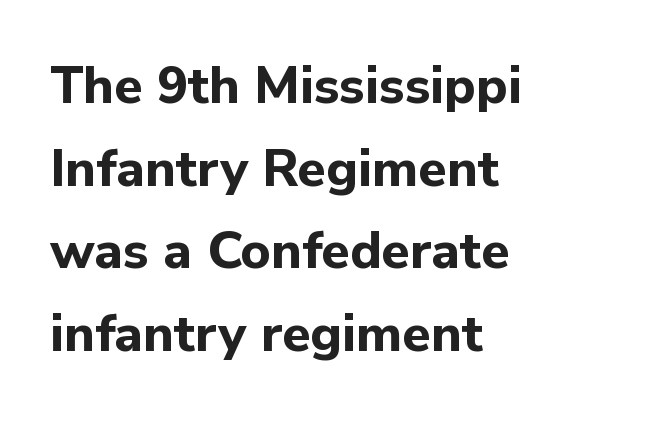
The image shows 52 px bold sans-serif type, upright; set left-aligned, normal line spacing (1.59x), normal letter spacing, not underlined; low stroke contrast and a medium x-height.
